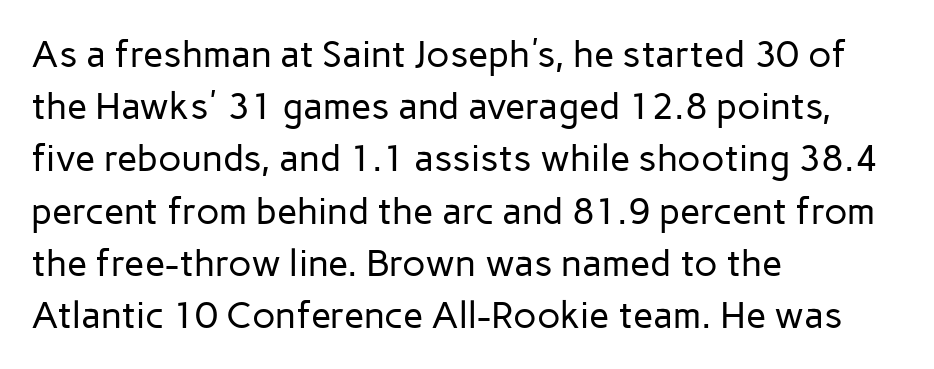
Spacing verdict: proportional, widths tailored to each character. Beneath every word, the page is bare. This sample uses an upright cut, with every glyph sitting square on the baseline. Summary of vertical rhythm: regular, with standard interline spacing.
